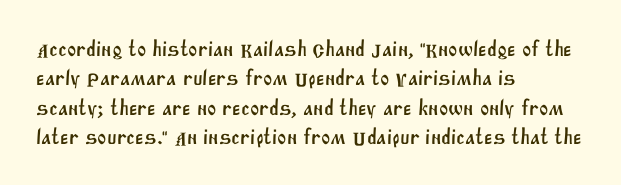
The image shows 22 px text type; set left-aligned, normal line spacing (1.33x), normal letter spacing, not underlined.
